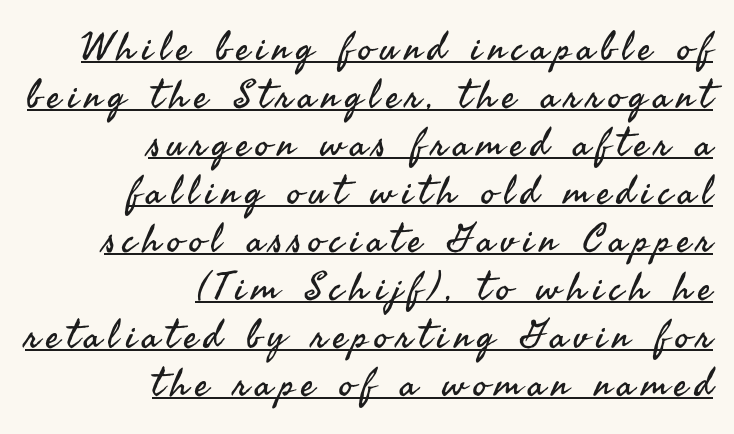
Q: Is the text bold? A: No.
Q: Is the text italic (slanted)? A: Yes.
Q: Is the typeface a serif or a sans-serif typeface? A: Sans-serif.
Q: Is the text underlined? A: Yes.
Q: How is the paragraph aligned? A: Right-aligned.
Q: Width (condensed, normal, or wide)? A: Normal.
Q: Stroke contrast? A: Medium.
Q: x-height? A: Small.
Q: Monospaced? A: No.
